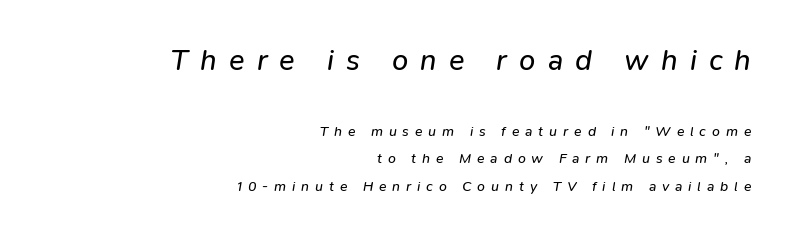
{"italic": "yes", "lean": "right", "slant_degrees": 9, "bold": "no", "weight": "regular", "width": "normal", "stroke_contrast": "low", "x_height": "medium", "monospaced": "no", "underline": "no", "align": "right", "line_spacing": "loose", "line_spacing_ratio": 1.96, "letter_spacing": "wide", "letter_spacing_em": 0.42, "larger_block": "first", "size_ratio": 2.07, "glyph_px": 29}
